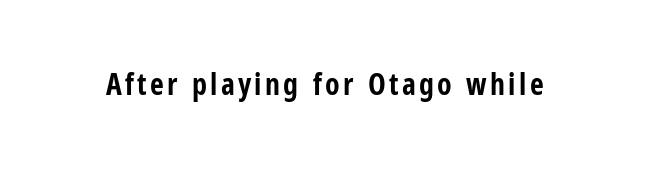
Q: Is the text bold? A: Yes.
Q: Is the text italic (slanted)? A: No, it is upright.
Q: Is the typeface a serif or a sans-serif typeface? A: Sans-serif.
Q: Is the text underlined? A: No.
Q: Width (condensed, normal, or wide)? A: Condensed.
Q: Stroke contrast? A: Low.
Q: x-height? A: Medium.
Q: Monospaced? A: No.
